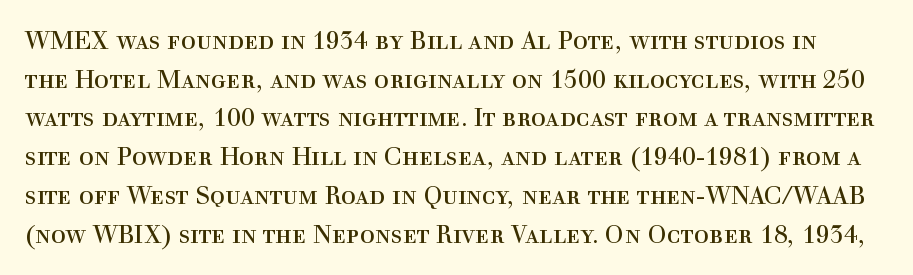
{"italic": "no", "bold": "no", "underline": "no", "line_spacing": "normal", "line_spacing_ratio": 1.55, "letter_spacing": "normal", "letter_spacing_em": 0.0, "glyph_px": 25}
